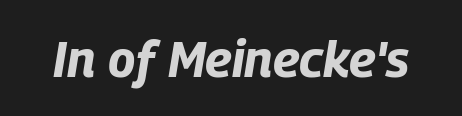
Q: Is the text bold? A: Yes.
Q: Is the text italic (slanted)? A: Yes, it leans right by about 9 degrees.
Q: Is the text underlined? A: No.
Q: Is the spacing between letters normal or unusually wide? A: Normal.
Q: Width (condensed, normal, or wide)? A: Condensed.
Q: Stroke contrast? A: Low.
Q: x-height? A: Large.
Q: Monospaced? A: No.
